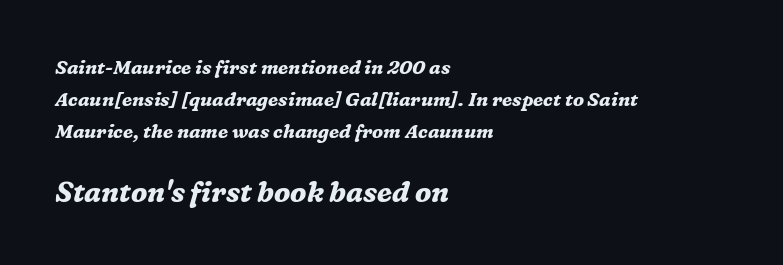
The image shows 28 px bold serif type, italic (leaning right); set left-aligned, normal line spacing (1.69x), normal letter spacing, not underlined; the second (bottom) block is 1.47x larger; medium stroke contrast and a medium x-height.
